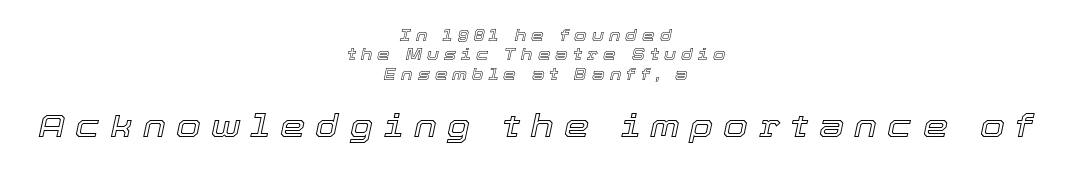
Q: Is the text italic (slanted)? A: Yes, it leans right by about 12 degrees.
Q: Is the text underlined? A: No.
Q: How is the paragraph aligned? A: Centered.
Q: Is the spacing between letters normal or unusually wide? A: Unusually wide.
Q: Which block of text is set in a larger size, the first (top) or the second (bottom)? A: The second (bottom) one.
Q: Width (condensed, normal, or wide)? A: Normal.
Q: x-height? A: Medium.
Q: Monospaced? A: No.
